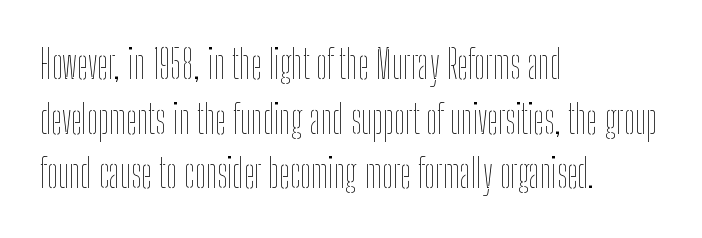
{"italic": "no", "bold": "no", "weight": "thin", "width": "condensed", "stroke_contrast": "low", "x_height": "medium", "monospaced": "no", "underline": "no", "align": "left", "line_spacing": "normal", "line_spacing_ratio": 1.4, "letter_spacing": "normal", "letter_spacing_em": 0.0, "glyph_px": 39}
